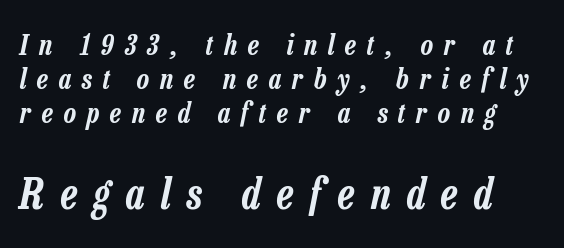
Q: Is the text italic (slanted)? A: Yes, it leans right by about 13 degrees.
Q: Is the text underlined? A: No.
Q: Is the spacing between letters normal or unusually wide? A: Unusually wide.
Q: Which block of text is set in a larger size, the first (top) or the second (bottom)? A: The second (bottom) one.
Q: Width (condensed, normal, or wide)? A: Condensed.
Q: Stroke contrast? A: Low.
Q: x-height? A: Medium.
Q: Monospaced? A: No.
